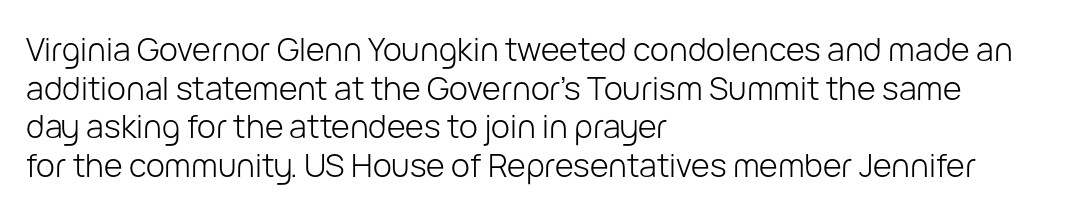
Each letter keeps its own natural width here, so spacing adapts to shape. Nobody touched the tracking dial on this one. Quick note: underline off. The lines in this sample share a left origin and differ only in where they stop. Posture: vertical. Note: no serifs on the glyphs.
